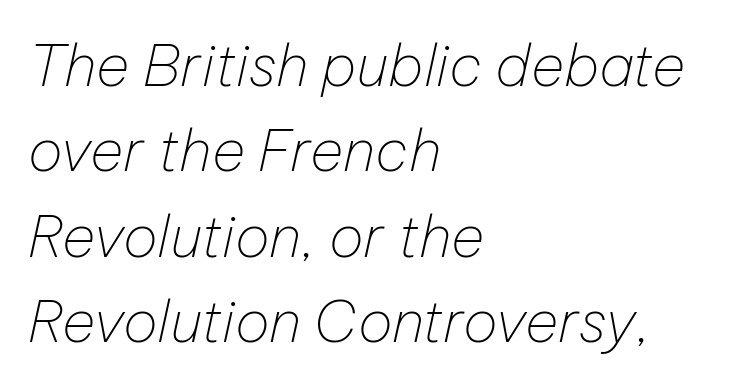
{"italic": "yes", "lean": "right", "slant_degrees": 12, "bold": "no", "weight": "thin", "width": "normal", "stroke_contrast": "low", "x_height": "medium", "monospaced": "no", "underline": "no", "align": "left", "line_spacing": "normal", "line_spacing_ratio": 1.47, "letter_spacing": "normal", "letter_spacing_em": 0.0, "glyph_px": 58}
